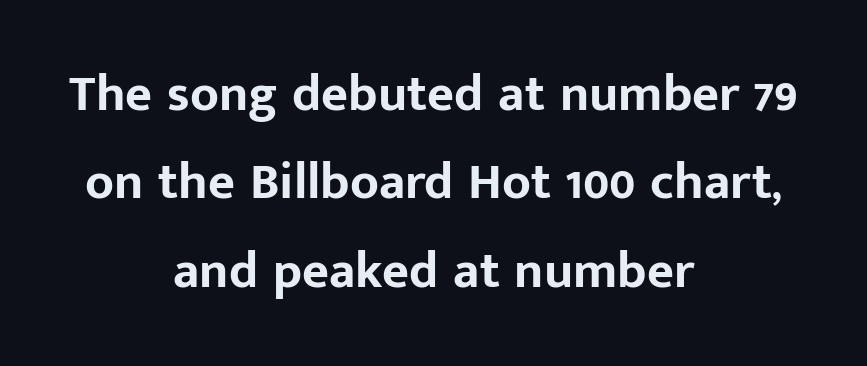
Q: Is the text bold? A: Yes.
Q: Is the text italic (slanted)? A: No, it is upright.
Q: Is the typeface a serif or a sans-serif typeface? A: Sans-serif.
Q: Is the text underlined? A: No.
Q: How is the paragraph aligned? A: Centered.
Q: Is the spacing between letters normal or unusually wide? A: Normal.
Q: Is the spacing between lines tight, normal or loose? A: Normal.
Q: Width (condensed, normal, or wide)? A: Normal.
Q: Stroke contrast? A: Low.
Q: x-height? A: Medium.
Q: Monospaced? A: No.
